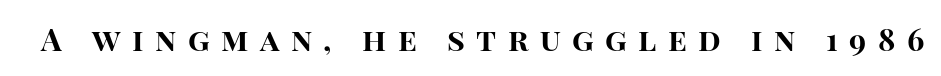
The image shows 31 px bold sans-serif type, upright; set unusually wide letter spacing (+0.37 em), not underlined; high stroke contrast and a large x-height.
